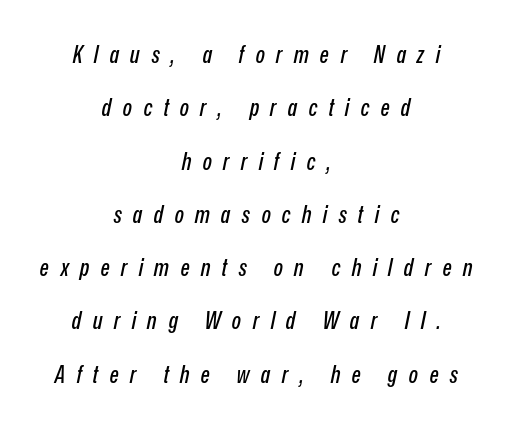
{"italic": "yes", "lean": "right", "slant_degrees": 12, "underline": "no", "align": "center", "line_spacing": "loose", "line_spacing_ratio": 2.22, "letter_spacing": "wide", "letter_spacing_em": 0.47, "glyph_px": 24}
